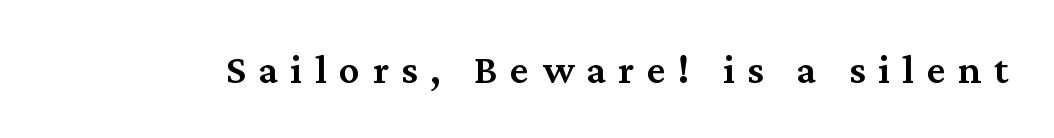
The axis of the letterforms is exactly vertical. The face used here is proportionally spaced, like ordinary book or web type. Font category for this specimen: serif. Just letters on the line, the space beneath them empty. Weight: semibold (demi). The tracking reads as deliberately expanded to a designer's eye.
